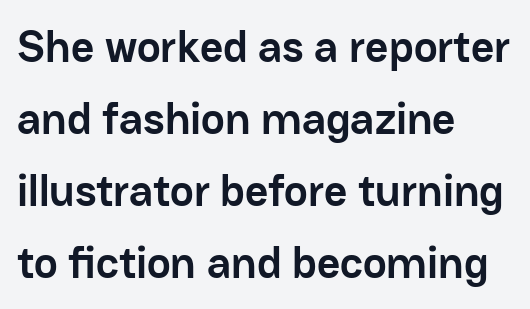
Standard letterfit; no display-style spreading of the glyphs. You can tell from the bare stems that sans-serif type was used. Is there much room between lines? A standard amount, neither cramped nor airy. The baseline area is clear. Note the varied advance widths — an 'i' is clearly narrower than an 'm'. Horizontally, the lines are justified to the leading edge only.
